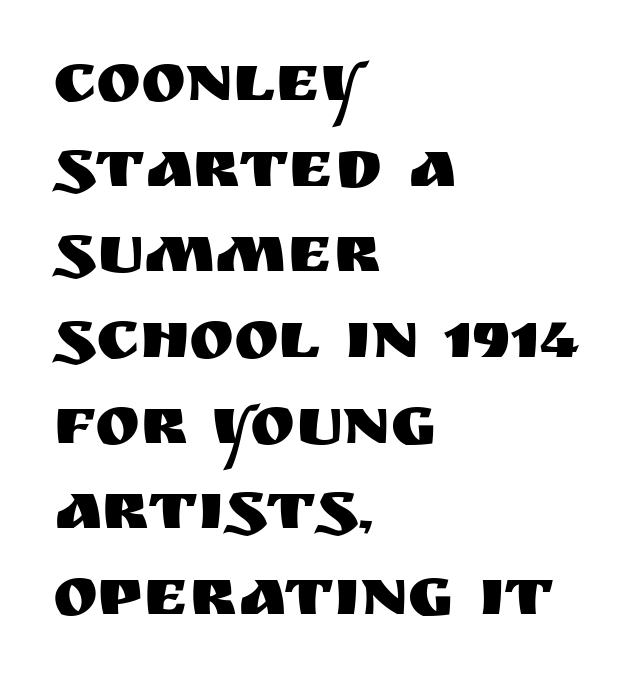
The image shows 68 px sans-serif type, upright; set left-aligned, normal line spacing (1.26x), normal letter spacing, not underlined; medium stroke contrast and a large x-height.
